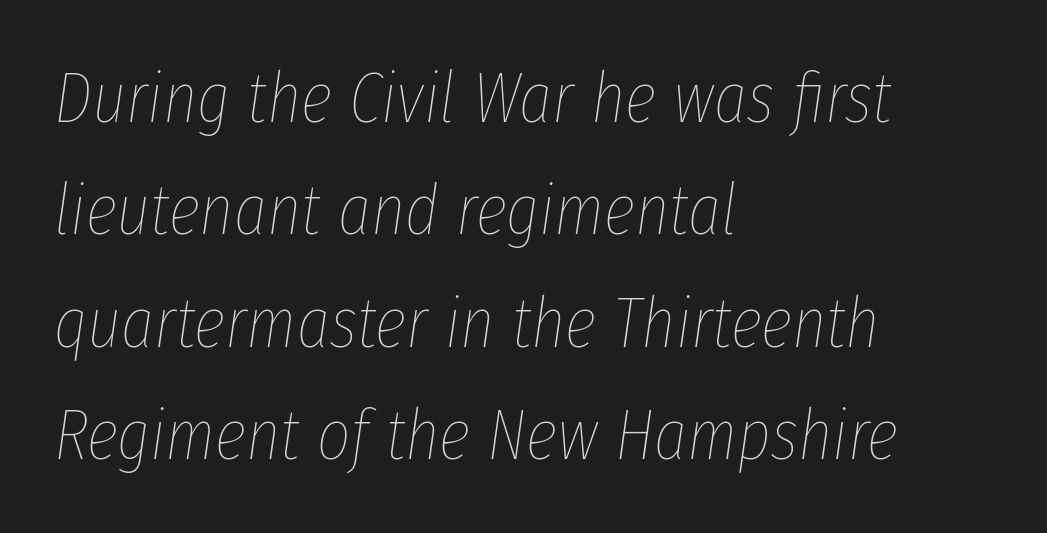
Spacing between characters is what you'd get straight out of the box. Yep, that's italic — everything's leaning. The characters are drawn with everyday or finer stroke widths. Think of a printed novel: that variable character pitch is what you see here. A bare baseline throughout the passage. Layout note: lines flush left.
